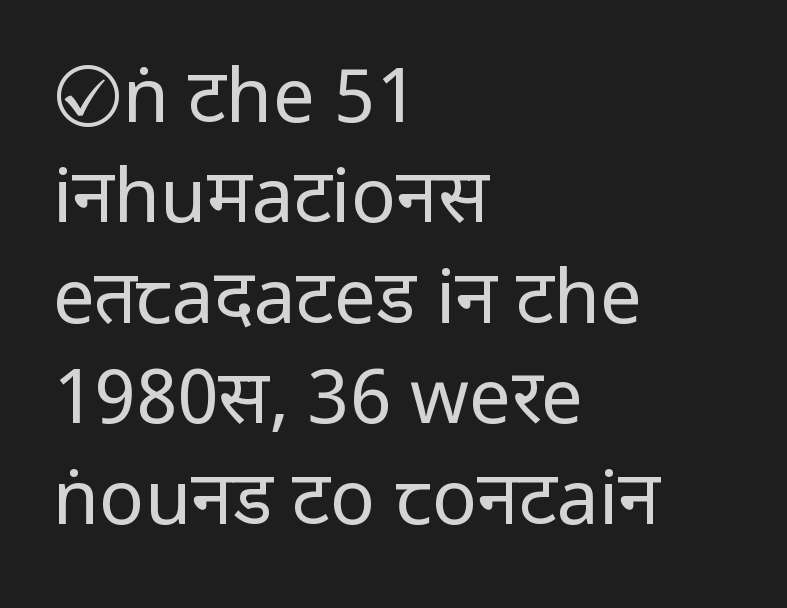
{"serif": "no", "italic": "no", "bold": "no", "weight": "regular", "width": "condensed", "stroke_contrast": "low", "underline": "no", "align": "left", "line_spacing": "normal", "line_spacing_ratio": 1.34, "letter_spacing": "normal", "letter_spacing_em": 0.0, "glyph_px": 75}
